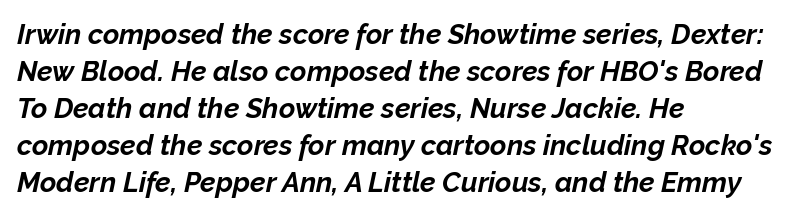
Q: Is the text bold? A: Yes.
Q: Is the text italic (slanted)? A: Yes, it leans right by about 12 degrees.
Q: Is the text underlined? A: No.
Q: How is the paragraph aligned? A: Left-aligned.
Q: Is the spacing between letters normal or unusually wide? A: Normal.
Q: Is the spacing between lines tight, normal or loose? A: Normal.
Q: Width (condensed, normal, or wide)? A: Normal.
Q: Stroke contrast? A: Low.
Q: x-height? A: Medium.
Q: Monospaced? A: No.
